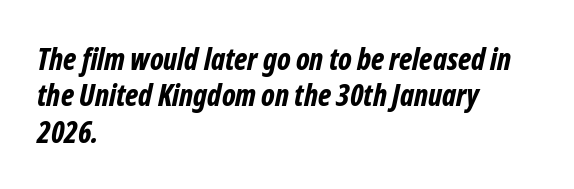
{"italic": "yes", "lean": "right", "slant_degrees": 12, "bold": "yes", "weight": "bold", "width": "condensed", "stroke_contrast": "low", "x_height": "medium", "monospaced": "no", "underline": "no", "align": "left", "line_spacing_ratio": 1.21, "letter_spacing": "normal", "letter_spacing_em": 0.0, "glyph_px": 30}
